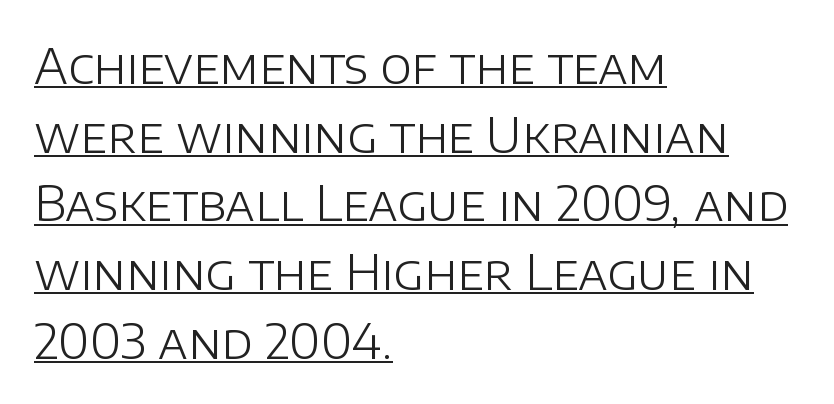
The rag falls on the right side of this text block. If you drew a line through each stem, it would be perfectly vertical. How are the letters spaced? Ordinarily, with no added tracking. Letterform terminals end flat and unadorned throughout the passage. Like a heading marked for emphasis, these lines bear an underscore. Each letter keeps its own natural width here, so spacing adapts to shape.
